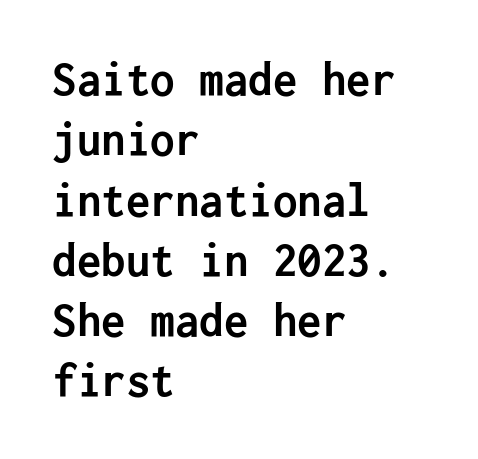
Q: Is the text bold? A: Yes.
Q: Is the text italic (slanted)? A: No, it is upright.
Q: Is the typeface a serif or a sans-serif typeface? A: Sans-serif.
Q: Is the text underlined? A: No.
Q: How is the paragraph aligned? A: Left-aligned.
Q: Is the spacing between letters normal or unusually wide? A: Normal.
Q: Width (condensed, normal, or wide)? A: Normal.
Q: Stroke contrast? A: Low.
Q: x-height? A: Medium.
